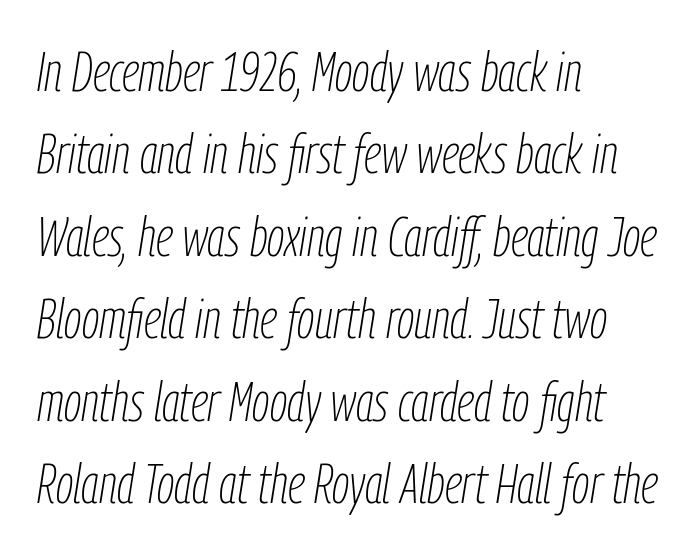
The specimen reads as italic at a glance. Evenly set lines give the paragraph a standard silhouette. The face looks like a standard text weight, possibly lighter. The paragraph shown leans on its left margin. Proportional: the letters do not fall into vertical columns. Bare-footed words on every line.
